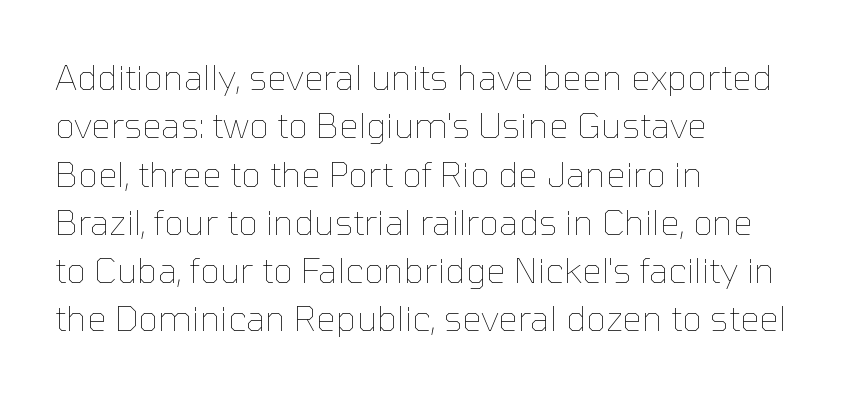
{"italic": "no", "bold": "no", "weight": "thin", "width": "normal", "stroke_contrast": "low", "x_height": "medium", "monospaced": "no", "underline": "no", "align": "left", "line_spacing": "normal", "line_spacing_ratio": 1.38, "letter_spacing": "normal", "letter_spacing_em": 0.0, "glyph_px": 35}
